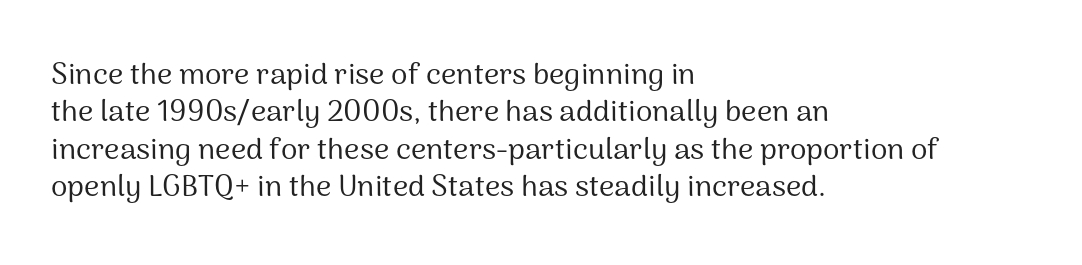
The image shows 30 px regular-weight sans-serif type, upright; set left-aligned, normal line spacing (1.25x), normal letter spacing, not underlined; medium stroke contrast and a medium x-height.
